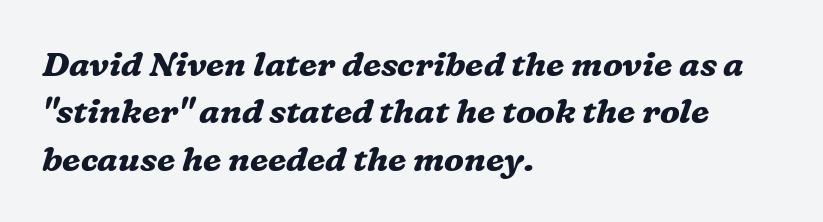
{"serif": "yes", "italic": "yes", "lean": "right", "slant_degrees": 16, "bold": "yes", "weight": "bold", "width": "normal", "stroke_contrast": "medium", "x_height": "medium", "monospaced": "no", "underline": "no", "align": "left", "line_spacing": "normal", "line_spacing_ratio": 1.39, "letter_spacing": "normal", "letter_spacing_em": 0.0, "glyph_px": 34}
